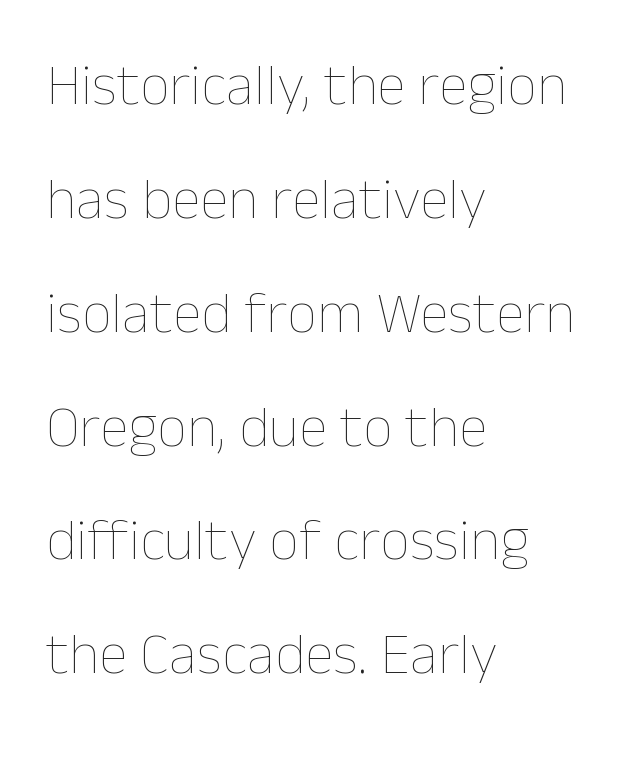
The image shows 59 px thin type, upright; set left-aligned, loose line spacing (1.93x), normal letter spacing, not underlined; low stroke contrast and a medium x-height.
